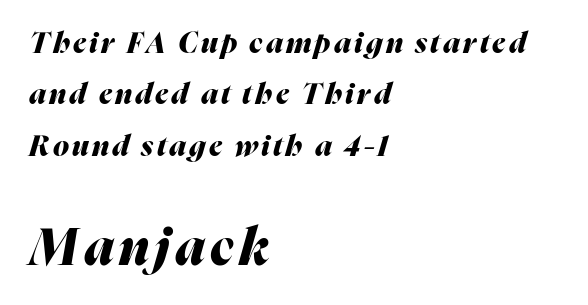
Q: Is the text bold? A: Yes.
Q: Is the text italic (slanted)? A: Yes, it leans right by about 16 degrees.
Q: Is the text underlined? A: No.
Q: How is the paragraph aligned? A: Left-aligned.
Q: Which block of text is set in a larger size, the first (top) or the second (bottom)? A: The second (bottom) one.
Q: Width (condensed, normal, or wide)? A: Normal.
Q: Stroke contrast? A: Medium.
Q: x-height? A: Medium.
Q: Monospaced? A: No.
